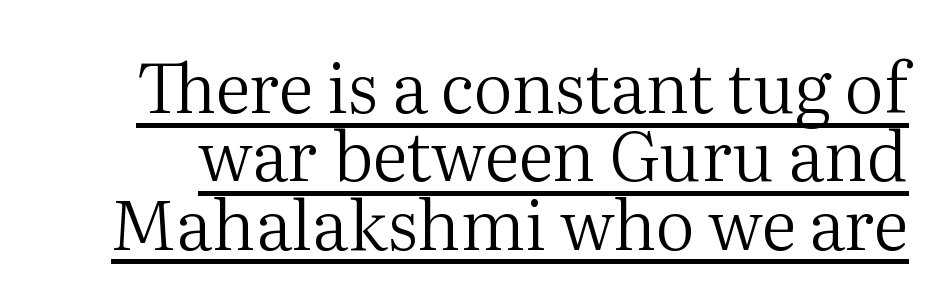
{"serif": "yes", "italic": "no", "bold": "no", "weight": "regular", "width": "normal", "stroke_contrast": "medium", "x_height": "medium", "monospaced": "no", "underline": "yes", "line_spacing": "tight", "line_spacing_ratio": 0.99, "letter_spacing": "normal", "letter_spacing_em": 0.0, "glyph_px": 69}
